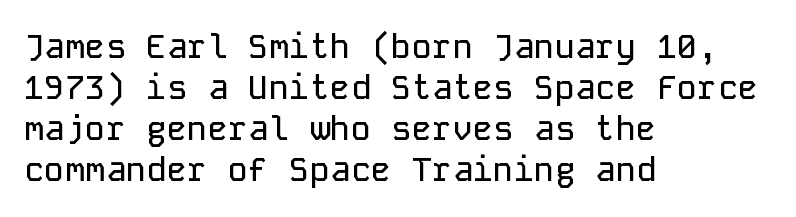
The image shows 34 px sans-serif type, upright, monospaced; set left-aligned, line spacing 1.21x, normal letter spacing, not underlined; low stroke contrast and a medium x-height.
